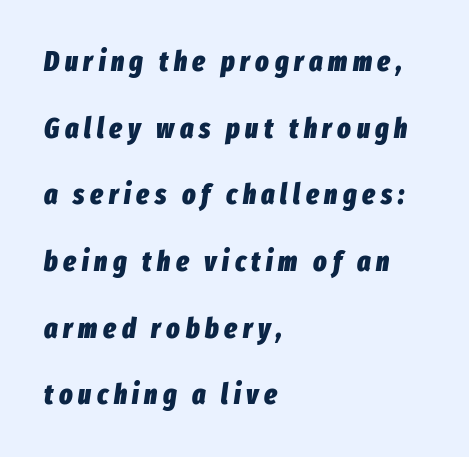
The typography opts for an oblique posture over an upright one. The rendering uses natural spacing where letterforms have individual widths. Does extra space separate the letters? Yes, quite a lot of it. Strong, thick strokes mark this as bold type.
